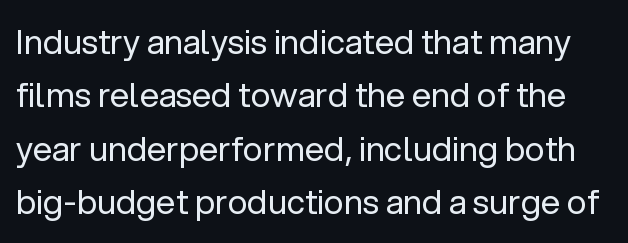
A normal amount of white space separates one row of letters from the next. The letterforms sit at book weight or below. Descenders hang freely into open space. Quick note: not italic, upright.
